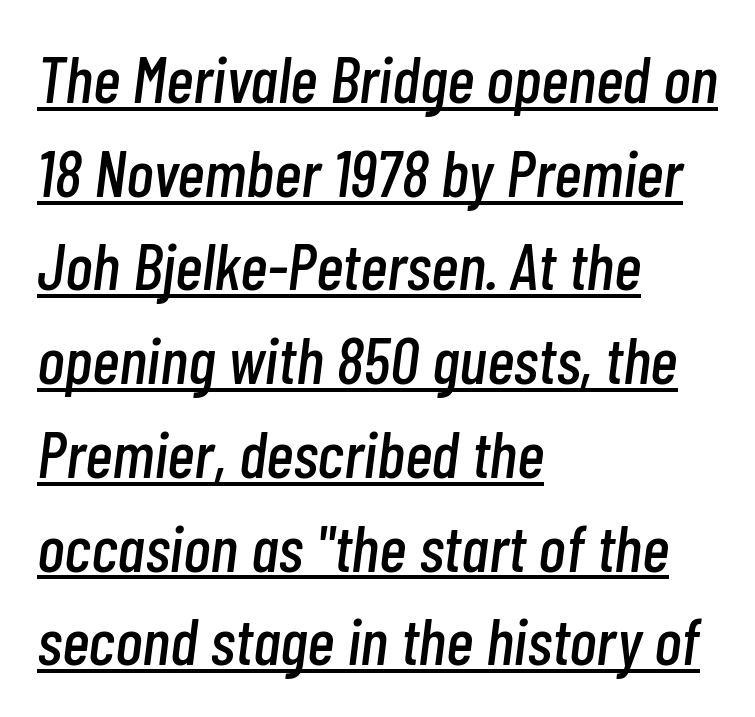
Character widths vary here, with narrow letters taking less room than wide ones. Underline: present. Spacing between characters is what you'd get straight out of the box. This is oblique type, the kind used for emphasis or titles. Leftover space on each line is placed entirely after the last word.
